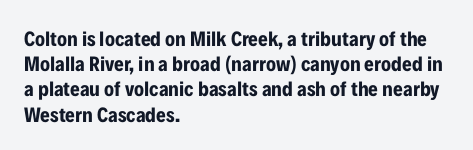
Each line starts at the same left margin while the right side varies. Upright lettering throughout. What stands out about the letter spacing? Nothing — it is the standard amount. Check the space under the baseline: it is left empty. The typesetting leans heavy: a genuine bold.
